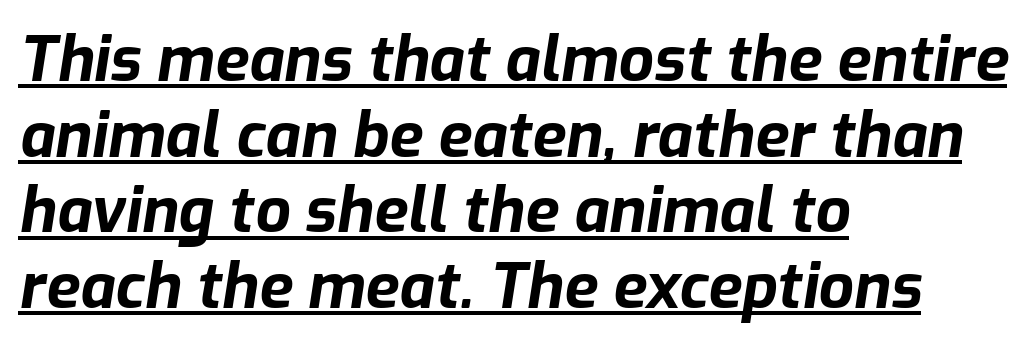
These lines are set flush left with a ragged right edge. Does extra space separate the letters? No, they use regular spacing. The letters advance in unequal steps, a hallmark of proportional type. Set as a true bold cut, around the 700 mark.
